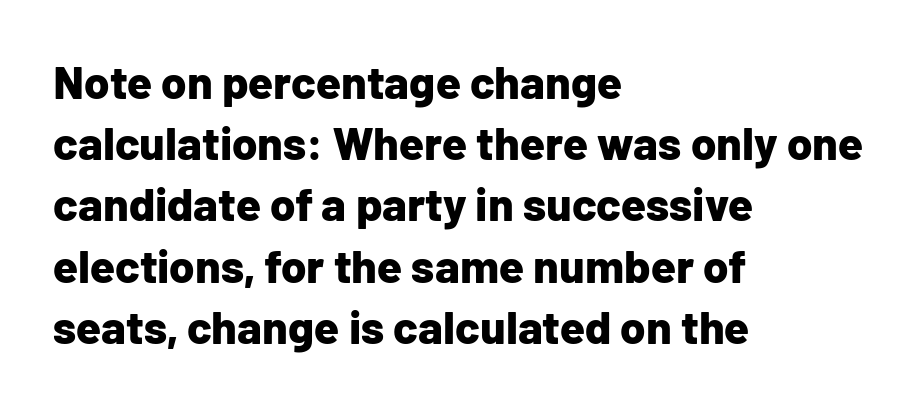
Examine the stroke ends and you'll find no serifs. Designer's note — italics off, roman on. Each row of text sits above clean, open space. The rendering uses a moderate line-height, typical for paragraphs. Is this a fixed-width face? No — the glyphs have proportional, varying widths.
